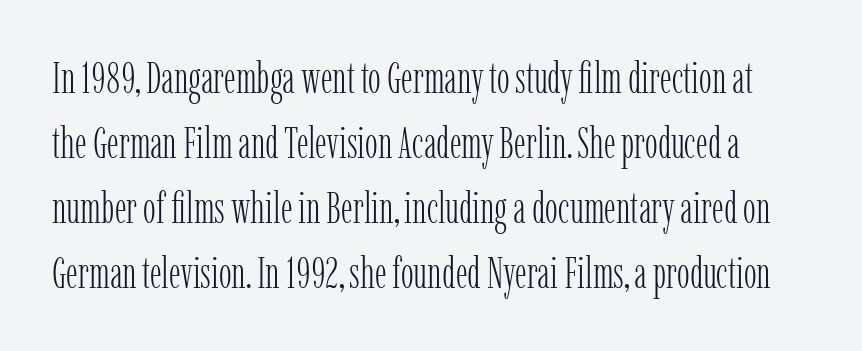
{"serif": "yes", "italic": "no", "bold": "no", "weight": "light", "width": "condensed", "stroke_contrast": "low", "x_height": "medium", "monospaced": "no", "underline": "no", "line_spacing": "normal", "line_spacing_ratio": 1.51, "letter_spacing": "normal", "letter_spacing_em": 0.0, "glyph_px": 43}
